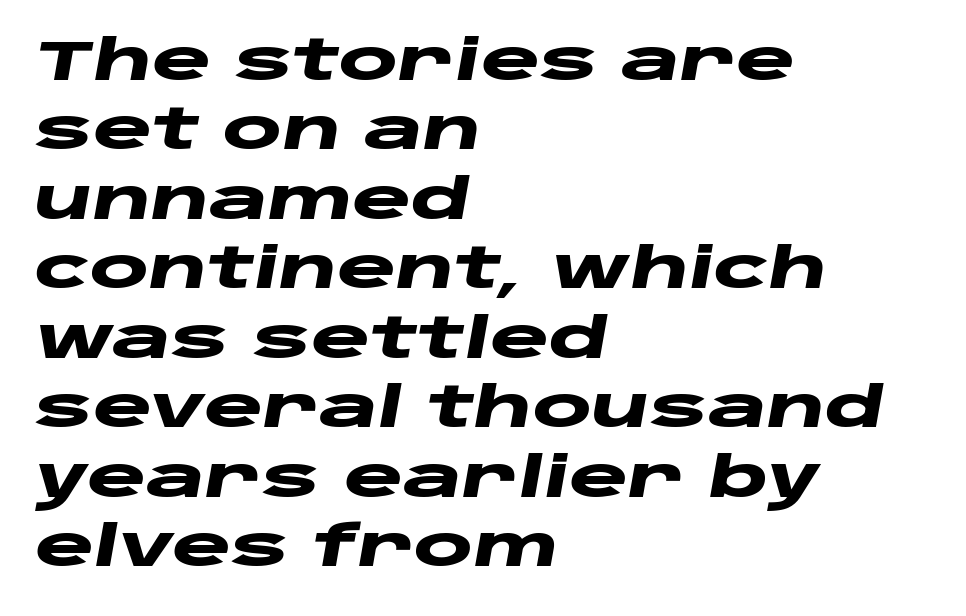
The image shows 56 px heavy, wide type, italic (leaning right); set left-aligned, line spacing 1.24x, normal letter spacing, not underlined; low stroke contrast and a large x-height.
